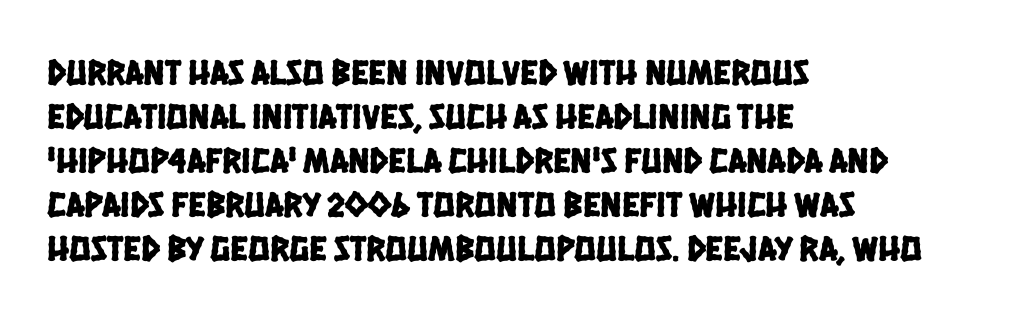
{"serif": "no", "width": "condensed", "stroke_contrast": "low", "x_height": "large", "monospaced": "no", "underline": "no", "align": "left", "line_spacing_ratio": 1.22, "letter_spacing": "normal", "letter_spacing_em": 0.0, "glyph_px": 36}
